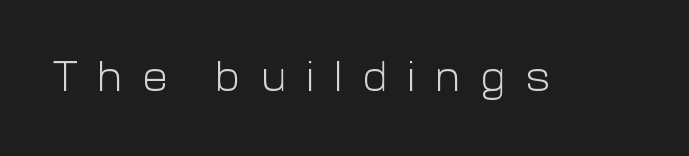
You could not count columns in this text — the font is proportionally spaced. Letter spacing: wide. Bold? No — there's no thickening of the strokes. Only glyphs here, with clear space below each row. The face used here is a sans, in the tradition of grotesques and geometrics.
